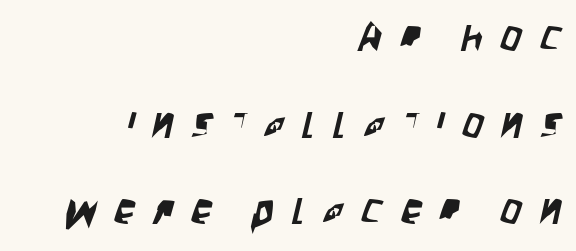
{"serif": "no", "width": "condensed", "stroke_contrast": "low", "x_height": "large", "monospaced": "no", "underline": "no", "align": "right", "line_spacing": "loose", "line_spacing_ratio": 2.06, "letter_spacing": "wide", "letter_spacing_em": 0.43, "glyph_px": 42}
